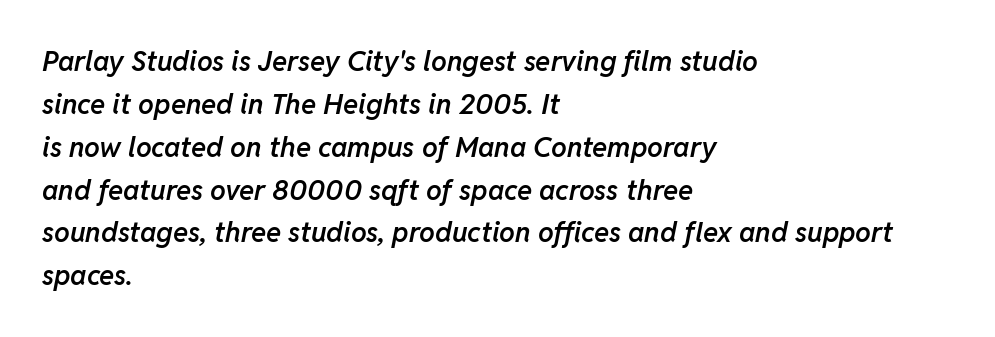
Any mark beneath the type? The region is blank. This rendering uses left alignment, leaving the right contour irregular. Each letter keeps its own natural width here, so spacing adapts to shape. The characters look somewhat weighty, a semibold short of true bold. There is no visible air inserted between adjacent glyphs.
